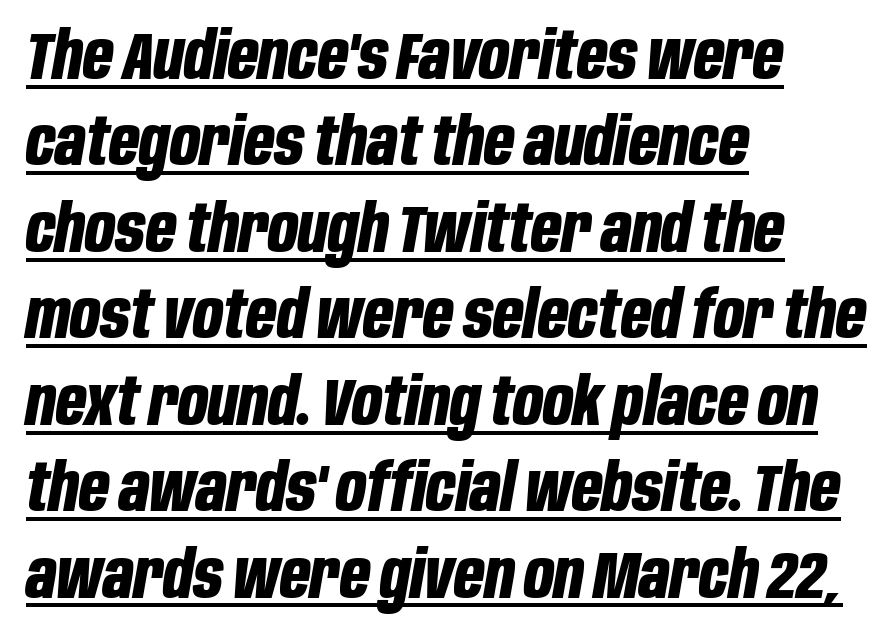
Q: Is the text bold? A: Yes.
Q: Is the text italic (slanted)? A: Yes, it leans right by about 10 degrees.
Q: Is the text underlined? A: Yes.
Q: How is the paragraph aligned? A: Left-aligned.
Q: Is the spacing between letters normal or unusually wide? A: Normal.
Q: Is the spacing between lines tight, normal or loose? A: Normal.
Q: Width (condensed, normal, or wide)? A: Condensed.
Q: Stroke contrast? A: Low.
Q: x-height? A: Large.
Q: Monospaced? A: No.
